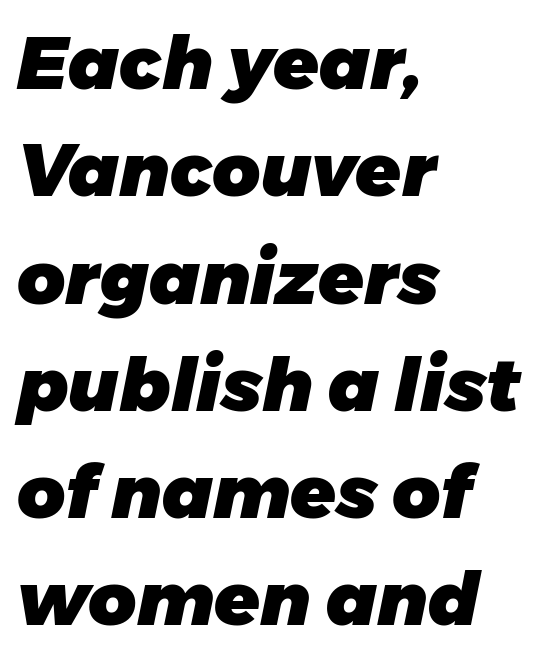
Q: Is the text bold? A: Yes.
Q: Is the text italic (slanted)? A: Yes, it leans right by about 11 degrees.
Q: Is the text underlined? A: No.
Q: How is the paragraph aligned? A: Left-aligned.
Q: Is the spacing between letters normal or unusually wide? A: Normal.
Q: Is the spacing between lines tight, normal or loose? A: Normal.
Q: Width (condensed, normal, or wide)? A: Normal.
Q: Stroke contrast? A: Low.
Q: x-height? A: Medium.
Q: Monospaced? A: No.
